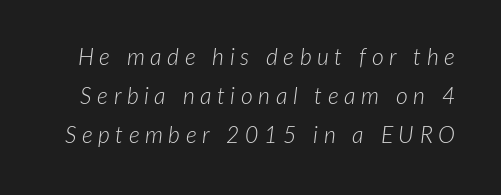
Every character sits at an angle, as italics do. Words float on clear page, feet unadorned. What's the leading like? Ordinary, nothing unusual. The font sits on the lighter half of the weight spectrum, regular included. Tracking value appears strongly positive — letters spread wide.
